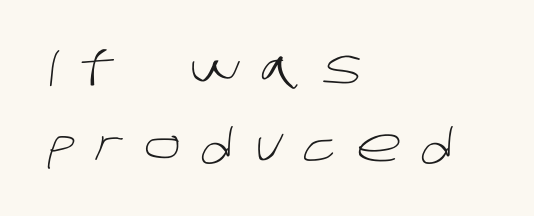
The image shows 46 px light sans-serif type; set left-aligned, normal line spacing (1.7x), unusually wide letter spacing (+0.46 em), not underlined; low stroke contrast and a large x-height.
